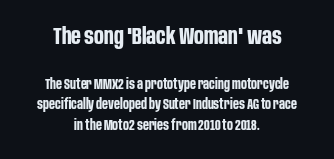
{"italic": "no", "bold": "yes", "underline": "no", "align": "center", "line_spacing": "normal", "line_spacing_ratio": 1.46, "letter_spacing": "normal", "letter_spacing_em": 0.0, "larger_block": "first", "size_ratio": 1.64, "glyph_px": 23}
